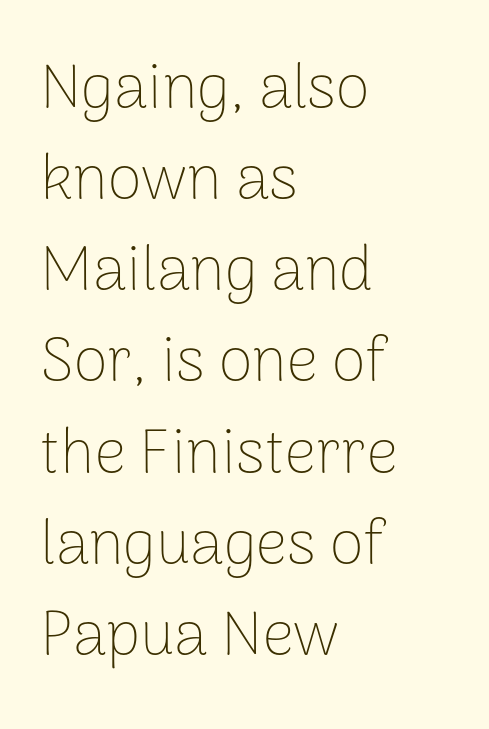
The words here are not underlined. Horizontal bands of white between lines are of average thickness. Serifs: no, the terminals of the letterforms are clean. The typesetter chose a ragged-right arrangement here. Do the letters lean? They stand straight. Spacing verdict: proportional, widths tailored to each character.
